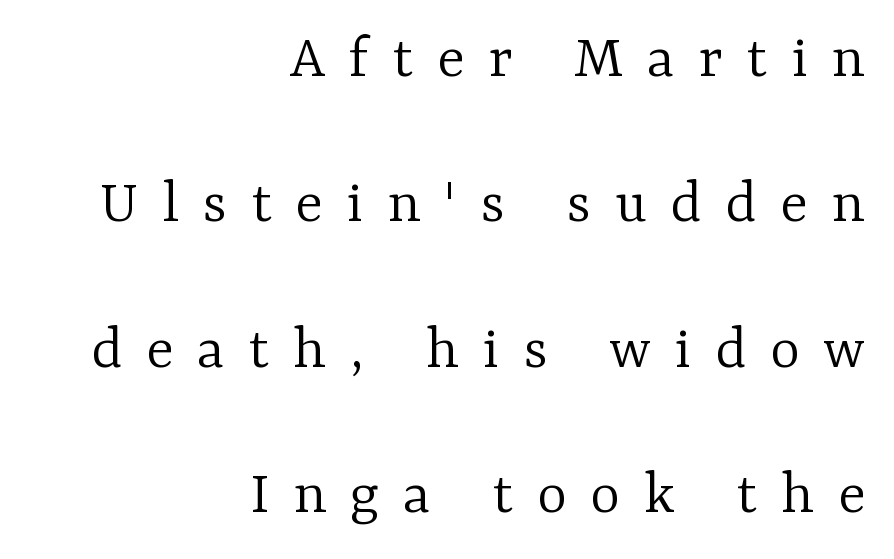
{"serif": "yes", "italic": "no", "bold": "no", "weight": "light", "width": "normal", "stroke_contrast": "low", "x_height": "medium", "monospaced": "no", "underline": "no", "align": "right", "line_spacing": "loose", "line_spacing_ratio": 2.27, "letter_spacing": "wide", "letter_spacing_em": 0.37, "glyph_px": 64}
